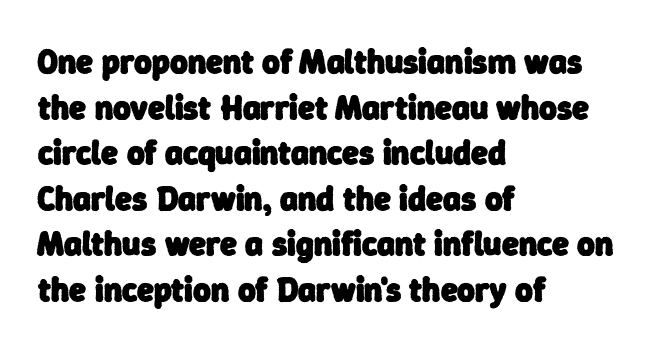
The image shows 34 px heavy sans-serif type; set left-aligned, normal line spacing (1.34x), normal letter spacing, not underlined; low stroke contrast and a medium x-height.
